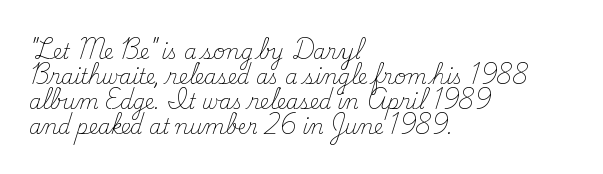
Q: Is the text bold? A: No.
Q: Is the text italic (slanted)? A: Yes.
Q: Is the text underlined? A: No.
Q: How is the paragraph aligned? A: Left-aligned.
Q: Is the spacing between letters normal or unusually wide? A: Normal.
Q: Is the spacing between lines tight, normal or loose? A: Normal.
